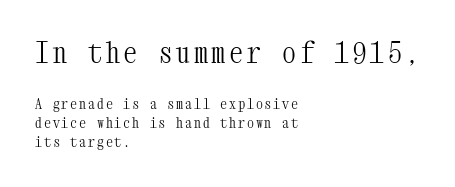
{"serif": "yes", "italic": "no", "bold": "no", "weight": "light", "width": "condensed", "stroke_contrast": "medium", "x_height": "medium", "monospaced": "yes", "underline": "no", "align": "left", "line_spacing": "normal", "line_spacing_ratio": 1.35, "larger_block": "first", "size_ratio": 2.0, "glyph_px": 28}
